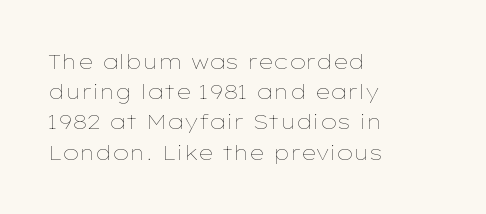
Q: Is the text bold? A: No.
Q: Is the text italic (slanted)? A: No, it is upright.
Q: Is the text underlined? A: No.
Q: How is the paragraph aligned? A: Left-aligned.
Q: Is the spacing between letters normal or unusually wide? A: Normal.
Q: Is the spacing between lines tight, normal or loose? A: Normal.
